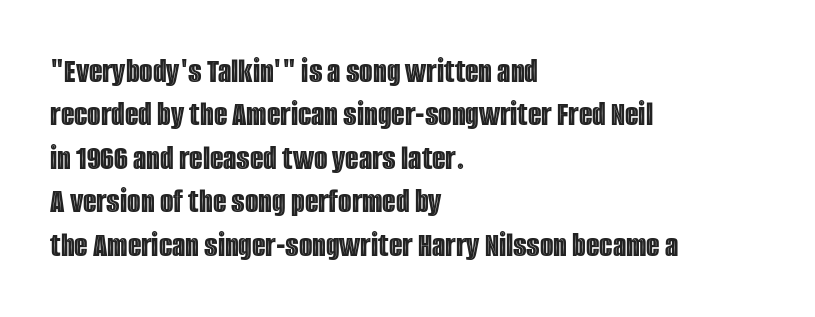
Q: Is the text italic (slanted)? A: No, it is upright.
Q: Is the text underlined? A: No.
Q: How is the paragraph aligned? A: Left-aligned.
Q: Is the spacing between letters normal or unusually wide? A: Normal.
Q: Width (condensed, normal, or wide)? A: Condensed.
Q: x-height? A: Large.
Q: Monospaced? A: No.
